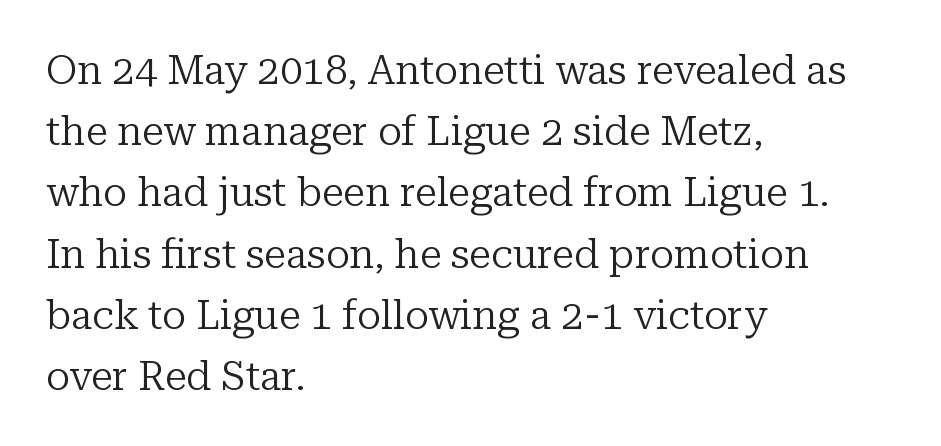
Weight class: somewhere from thin through regular. Classification — serif. Nobody drew a line under any word here. Italic? Not at all — the glyphs are vertical. All the whitespace from short lines collects on the right. Tracking here is standard; glyphs follow each other at the usual distance.
